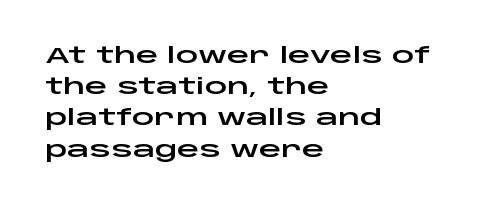
Q: Is the text italic (slanted)? A: No, it is upright.
Q: Is the text underlined? A: No.
Q: How is the paragraph aligned? A: Left-aligned.
Q: Is the spacing between letters normal or unusually wide? A: Normal.
Q: Is the spacing between lines tight, normal or loose? A: Normal.
